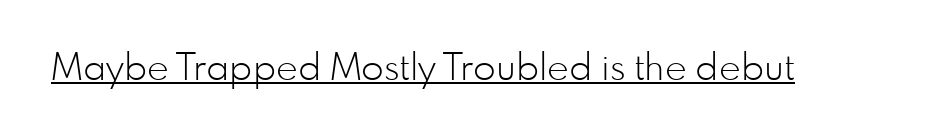
{"serif": "no", "italic": "no", "bold": "no", "weight": "light", "width": "normal", "stroke_contrast": "low", "x_height": "small", "monospaced": "no", "underline": "yes", "letter_spacing": "normal", "letter_spacing_em": 0.0, "glyph_px": 37}
